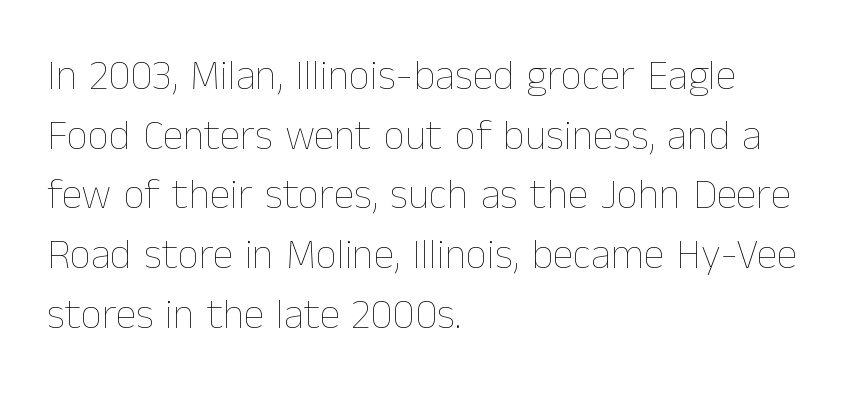
{"italic": "no", "bold": "no", "weight": "thin", "width": "normal", "stroke_contrast": "low", "x_height": "medium", "monospaced": "no", "underline": "no", "align": "left", "line_spacing": "normal", "line_spacing_ratio": 1.42, "letter_spacing": "normal", "letter_spacing_em": 0.0, "glyph_px": 42}
